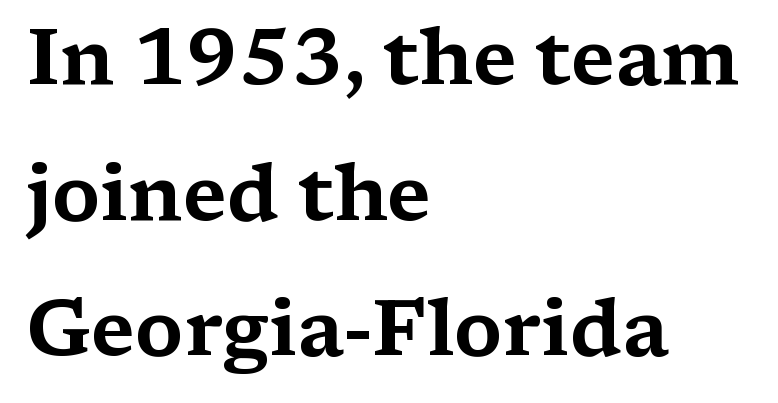
The image shows 78 px wide serif type, upright; set left-aligned, line spacing 1.74x, normal letter spacing, not underlined; medium stroke contrast and a medium x-height.
